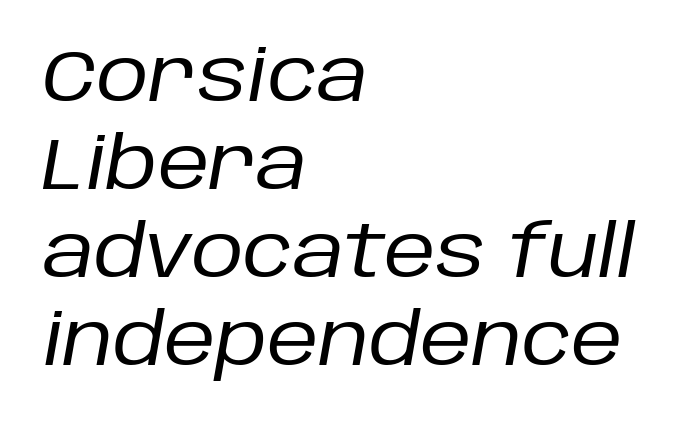
The image shows 72 px regular-weight type, italic (leaning right); set left-aligned, line spacing 1.22x, normal letter spacing, not underlined; low stroke contrast and a large x-height.
